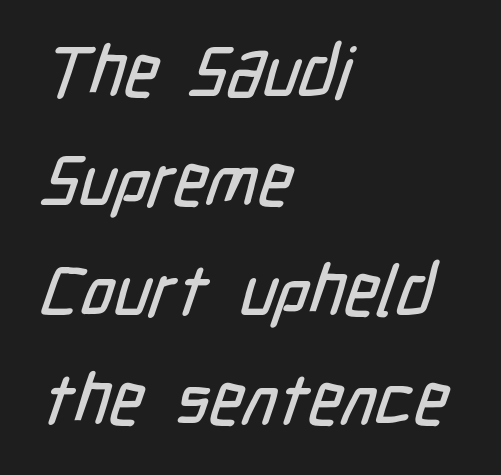
Q: Is the typeface a serif or a sans-serif typeface? A: Sans-serif.
Q: Is the text underlined? A: No.
Q: How is the paragraph aligned? A: Left-aligned.
Q: Is the spacing between letters normal or unusually wide? A: Normal.
Q: Is the spacing between lines tight, normal or loose? A: Normal.
Q: Width (condensed, normal, or wide)? A: Condensed.
Q: Stroke contrast? A: Low.
Q: x-height? A: Medium.
Q: Monospaced? A: No.
